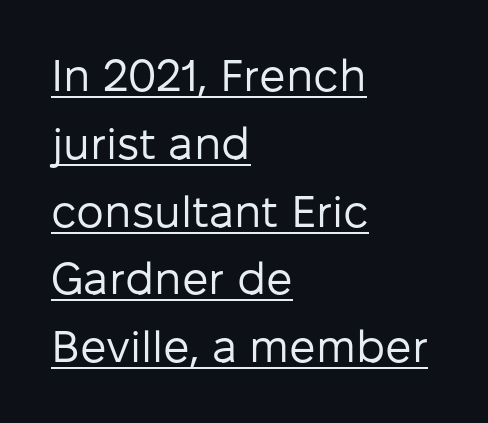
{"serif": "no", "italic": "no", "bold": "no", "weight": "regular", "width": "normal", "stroke_contrast": "low", "x_height": "medium", "monospaced": "no", "underline": "yes", "align": "left", "line_spacing": "normal", "line_spacing_ratio": 1.54, "letter_spacing": "normal", "letter_spacing_em": 0.0, "glyph_px": 44}
